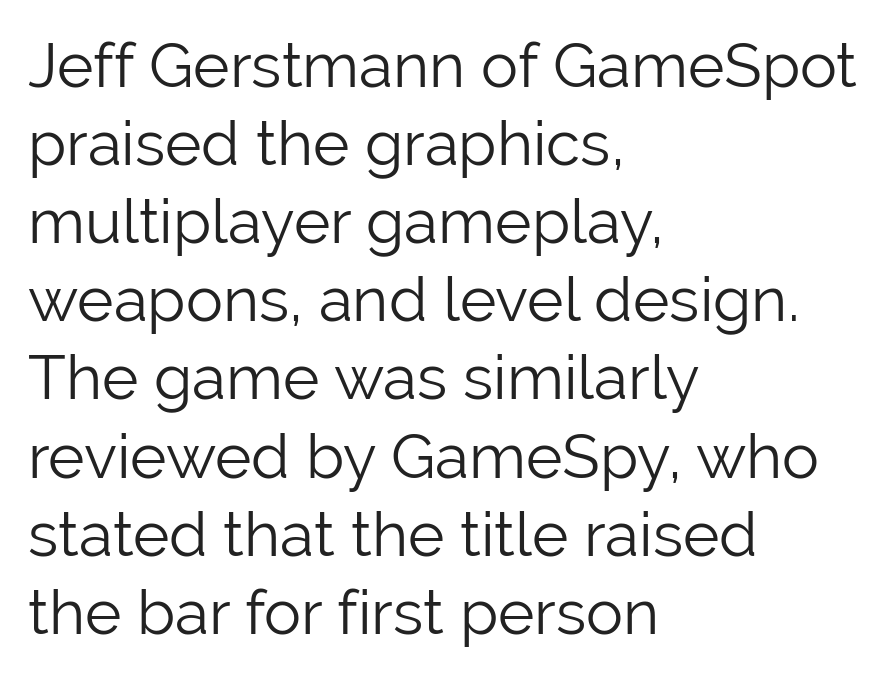
Q: Is the text bold? A: No.
Q: Is the text italic (slanted)? A: No, it is upright.
Q: Is the typeface a serif or a sans-serif typeface? A: Sans-serif.
Q: Is the text underlined? A: No.
Q: How is the paragraph aligned? A: Left-aligned.
Q: Is the spacing between letters normal or unusually wide? A: Normal.
Q: Is the spacing between lines tight, normal or loose? A: Normal.
Q: Width (condensed, normal, or wide)? A: Normal.
Q: Stroke contrast? A: Low.
Q: x-height? A: Medium.
Q: Monospaced? A: No.
